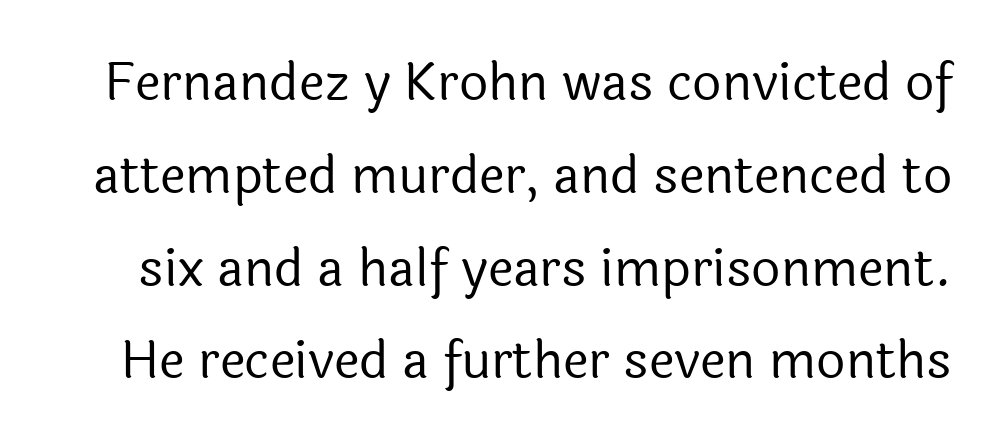
Q: Is the text bold? A: No.
Q: Is the text italic (slanted)? A: No, it is upright.
Q: Is the typeface a serif or a sans-serif typeface? A: Sans-serif.
Q: Is the text underlined? A: No.
Q: Is the spacing between letters normal or unusually wide? A: Normal.
Q: Width (condensed, normal, or wide)? A: Normal.
Q: x-height? A: Medium.
Q: Monospaced? A: No.
